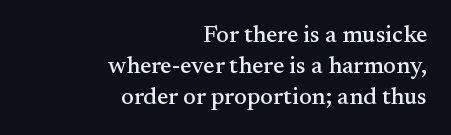
Spacing between characters is what you'd get straight out of the box. Is the block centered? No — it sits flush against the right margin. Ordinary non-slanted type is in use. The passage shown is not underscored anywhere.
